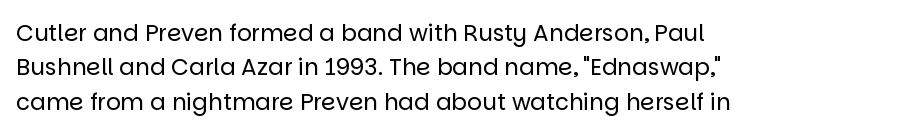
Q: Is the text bold? A: No.
Q: Is the text italic (slanted)? A: No, it is upright.
Q: Is the text underlined? A: No.
Q: How is the paragraph aligned? A: Left-aligned.
Q: Is the spacing between letters normal or unusually wide? A: Normal.
Q: Is the spacing between lines tight, normal or loose? A: Normal.
